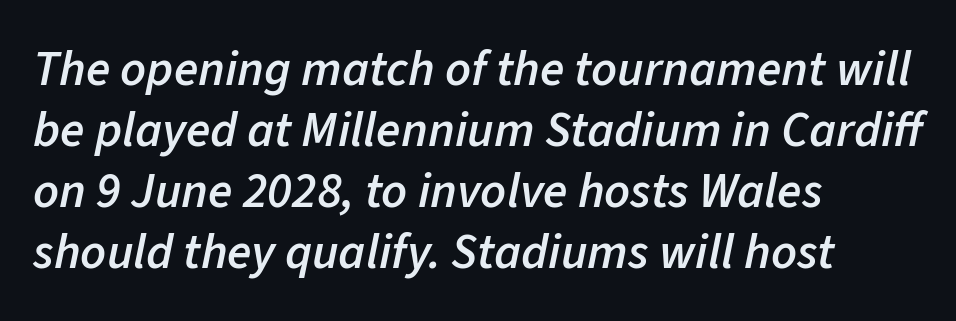
The image shows 50 px semibold type, italic (leaning right); set left-aligned, line spacing 1.22x, normal letter spacing, not underlined; low stroke contrast and a medium x-height.
